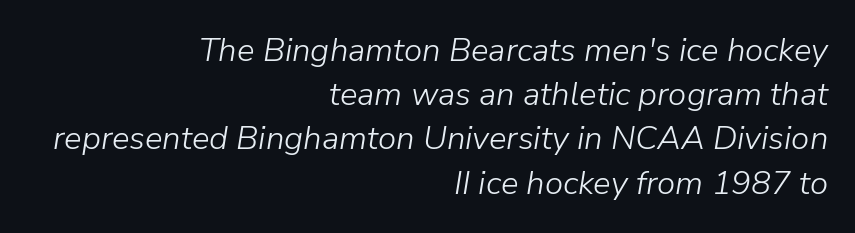
The image shows 33 px light type, italic (leaning right); set right-aligned, normal line spacing (1.34x), normal letter spacing, not underlined; low stroke contrast and a medium x-height.
